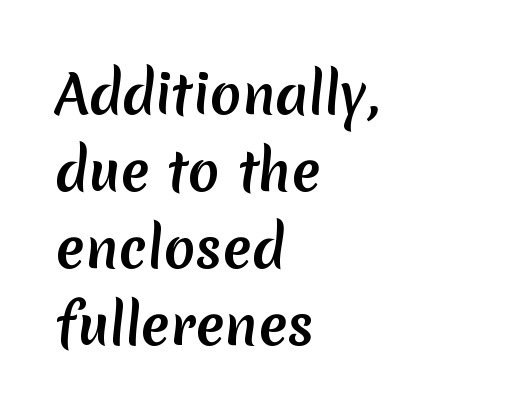
Honestly, the row spacing looks completely unremarkable. A typesetter would call this proportional, since set widths differ per character. Note: no serifs on the glyphs. In terms of letterspacing, this is plain default setting. Has an underline been added? It has not.
